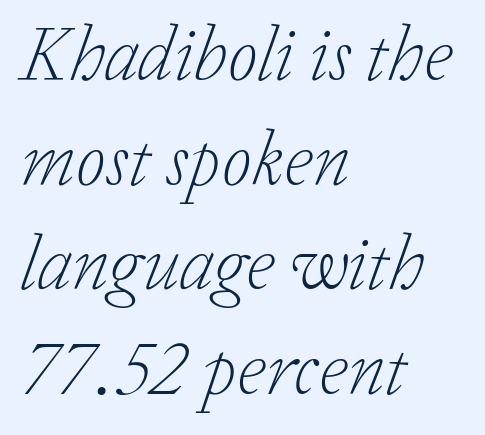
Unlike a clean sans, this face finishes its strokes with serifs. Proportional: the letters do not fall into vertical columns. Summary of vertical rhythm: regular, with standard interline spacing. These glyphs show unthickened strokes, regular width or finer. Underlining? Definitely not there.
